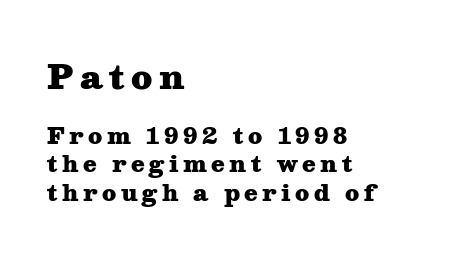
{"serif": "yes", "italic": "no", "bold": "yes", "weight": "heavy", "width": "wide", "stroke_contrast": "medium", "x_height": "medium", "monospaced": "no", "underline": "no", "align": "left", "line_spacing": "normal", "line_spacing_ratio": 1.29, "letter_spacing": "wide", "letter_spacing_em": 0.2, "larger_block": "first", "size_ratio": 1.5, "glyph_px": 33}
